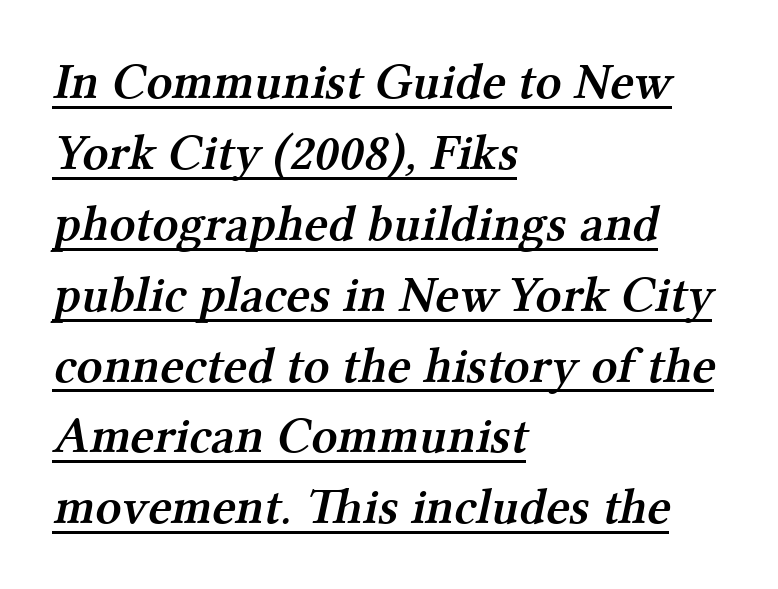
The image shows 51 px semibold serif type; set left-aligned, normal line spacing (1.39x), normal letter spacing, underlined; medium stroke contrast and a medium x-height.
